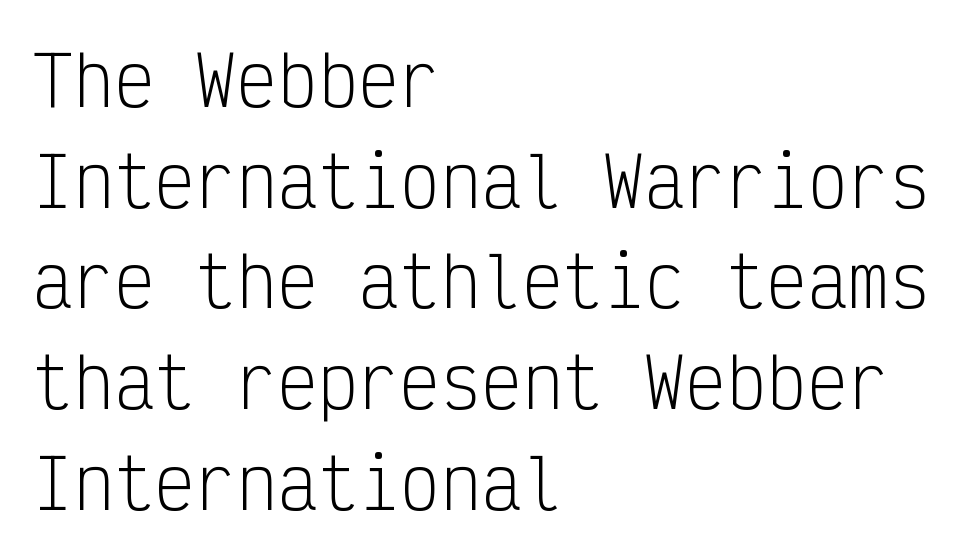
Q: Is the text bold? A: No.
Q: Is the text italic (slanted)? A: No, it is upright.
Q: Is the typeface a serif or a sans-serif typeface? A: Sans-serif.
Q: Is the text underlined? A: No.
Q: How is the paragraph aligned? A: Left-aligned.
Q: Is the spacing between letters normal or unusually wide? A: Normal.
Q: Is the spacing between lines tight, normal or loose? A: Normal.
Q: Width (condensed, normal, or wide)? A: Condensed.
Q: Stroke contrast? A: Low.
Q: x-height? A: Medium.
Q: Monospaced? A: Yes.
